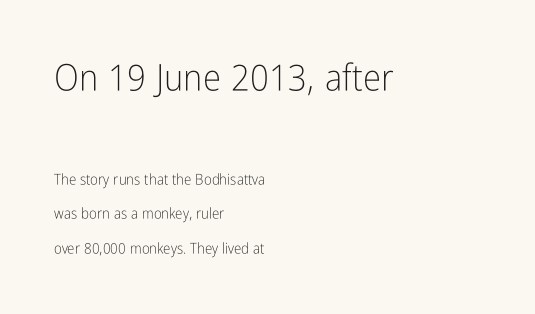
The image shows 37 px light, condensed sans-serif type, upright; set left-aligned, loose line spacing (2.3x), normal letter spacing, not underlined; the first (top) block is 2.47x larger; low stroke contrast and a medium x-height.
